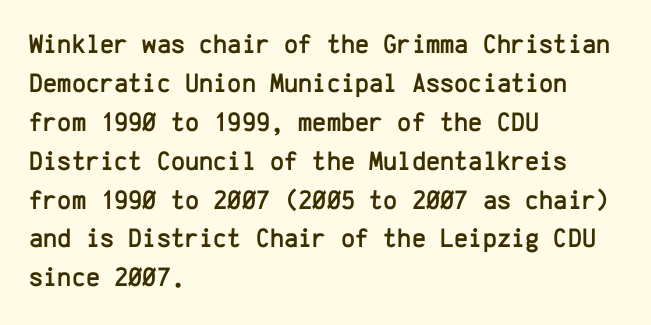
{"italic": "no", "underline": "no", "align": "left", "line_spacing": "normal", "line_spacing_ratio": 1.44, "letter_spacing": "normal", "letter_spacing_em": 0.0, "glyph_px": 27}
